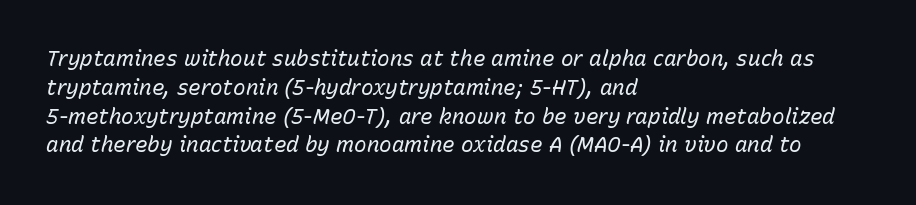
The passage shown leans; its letterforms are oblique. How are the letters spaced? Ordinarily, with no added tracking. Leading matches the norm, producing a regular column. All the whitespace from short lines collects on the right. No letter is thick-stroked: the sample isn't bold.
